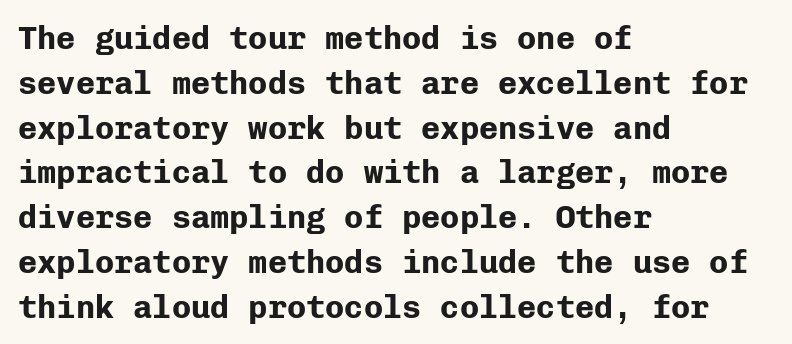
Q: Is the text bold? A: Yes.
Q: Is the text italic (slanted)? A: No, it is upright.
Q: Is the typeface a serif or a sans-serif typeface? A: Sans-serif.
Q: Is the text underlined? A: No.
Q: How is the paragraph aligned? A: Left-aligned.
Q: Is the spacing between letters normal or unusually wide? A: Normal.
Q: Is the spacing between lines tight, normal or loose? A: Normal.
Q: Width (condensed, normal, or wide)? A: Normal.
Q: Stroke contrast? A: Low.
Q: x-height? A: Medium.
Q: Monospaced? A: Yes.
